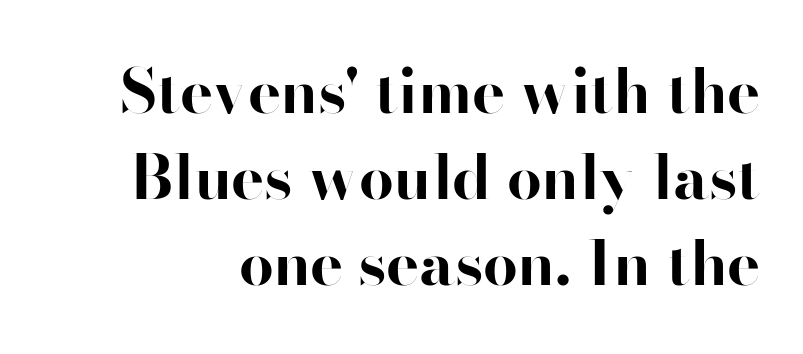
The image shows 62 px bold sans-serif type, upright; set normal line spacing (1.39x), normal letter spacing, not underlined; high stroke contrast and a small x-height.
